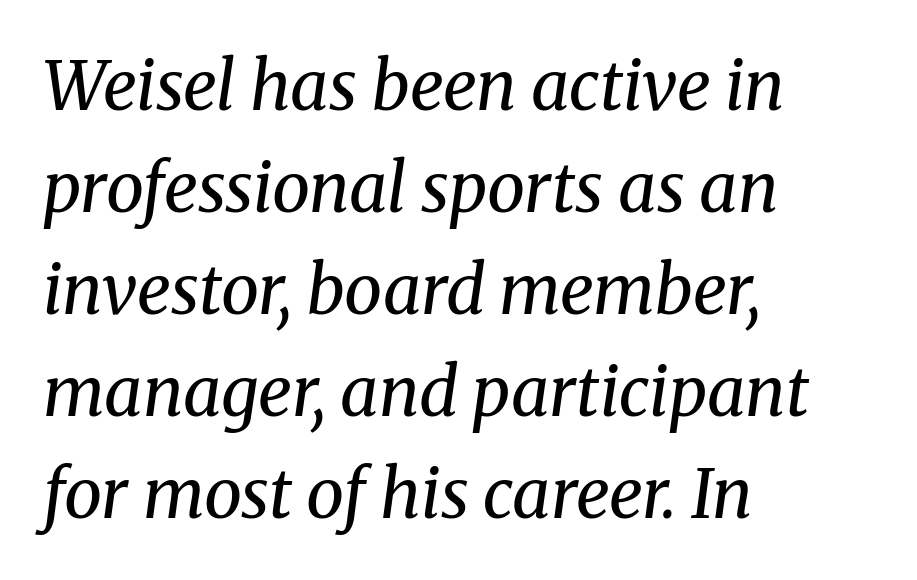
Any mark beneath the type? The region is blank. In terms of posture, this sample is oblique. Proportional: the letters do not fall into vertical columns. Regular leading. The rag falls on the right side of this text block.
